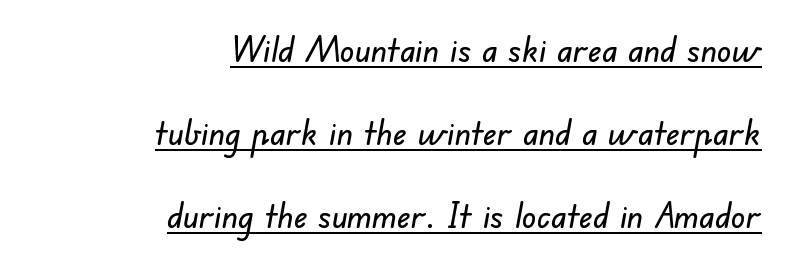
The image shows 36 px sans-serif type; set right-aligned, loose line spacing (2.31x), normal letter spacing, underlined; low stroke contrast and a small x-height.
